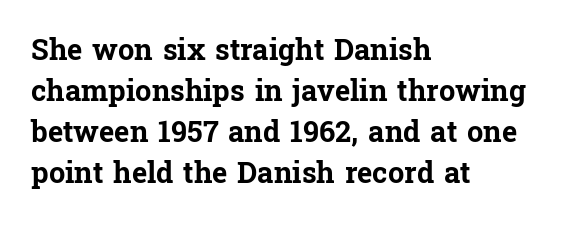
The image shows 29 px bold serif type, upright; set left-aligned, normal line spacing (1.41x), normal letter spacing, not underlined; low stroke contrast and a medium x-height.
